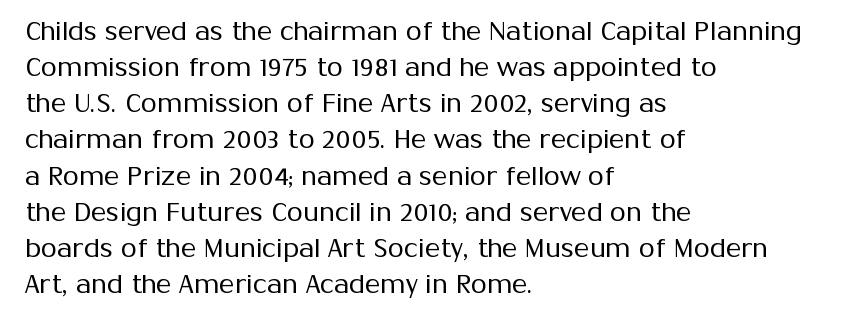
{"italic": "no", "bold": "no", "underline": "no", "align": "left", "line_spacing": "normal", "line_spacing_ratio": 1.39, "letter_spacing": "normal", "letter_spacing_em": 0.0, "glyph_px": 26}
